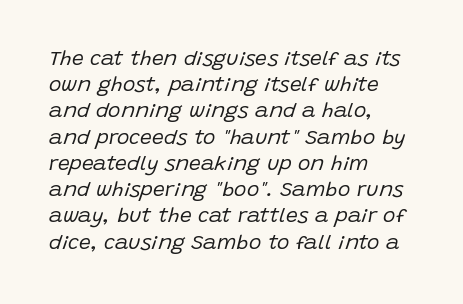
Q: Is the text bold? A: No.
Q: Is the text italic (slanted)? A: Yes, it leans right by about 15 degrees.
Q: Is the text underlined? A: No.
Q: How is the paragraph aligned? A: Left-aligned.
Q: Is the spacing between letters normal or unusually wide? A: Normal.
Q: Is the spacing between lines tight, normal or loose? A: Normal.
